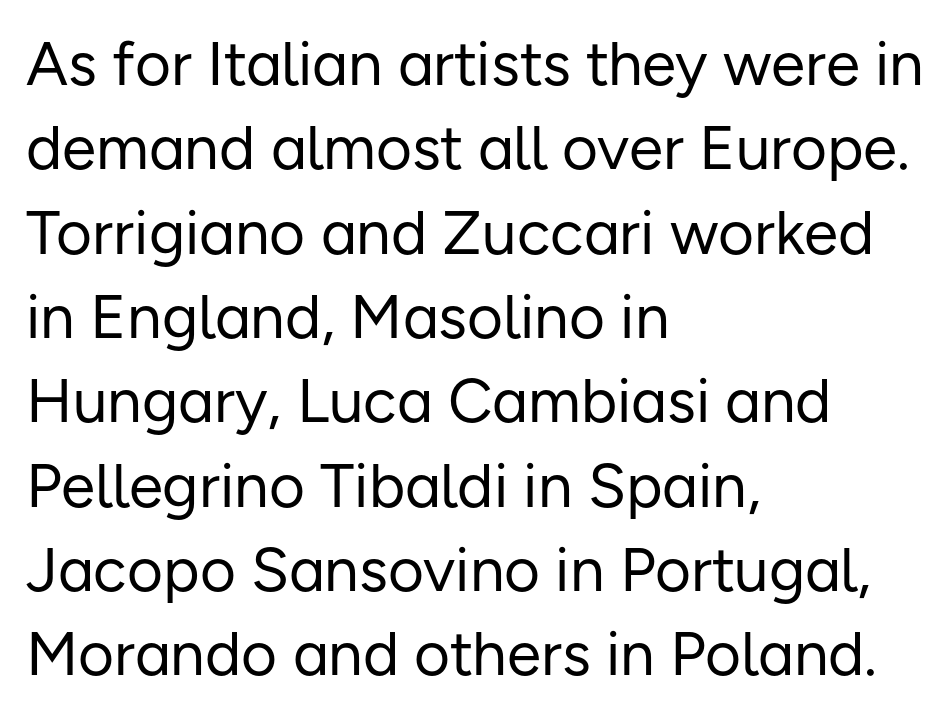
Observe the absence of serifs on each vertical stroke in this sample. Ink coverage per letter is moderate at most. Is this a fixed-width face? No — the glyphs have proportional, varying widths. Where is the straight margin? On the left. A normal amount of white space separates one row of letters from the next.
